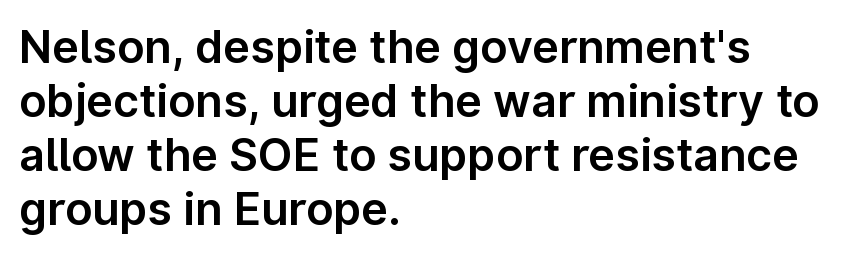
The image shows 45 px sans-serif type, upright; set left-aligned, line spacing 1.2x, normal letter spacing, not underlined; low stroke contrast and a medium x-height.
